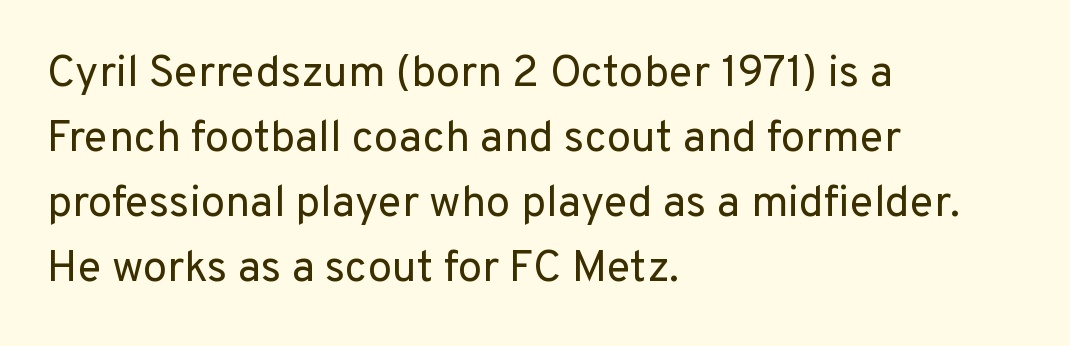
Q: Is the text bold? A: No.
Q: Is the text italic (slanted)? A: No, it is upright.
Q: Is the typeface a serif or a sans-serif typeface? A: Sans-serif.
Q: Is the text underlined? A: No.
Q: How is the paragraph aligned? A: Left-aligned.
Q: Is the spacing between letters normal or unusually wide? A: Normal.
Q: Is the spacing between lines tight, normal or loose? A: Normal.
Q: Width (condensed, normal, or wide)? A: Normal.
Q: Stroke contrast? A: Low.
Q: x-height? A: Medium.
Q: Monospaced? A: No.
